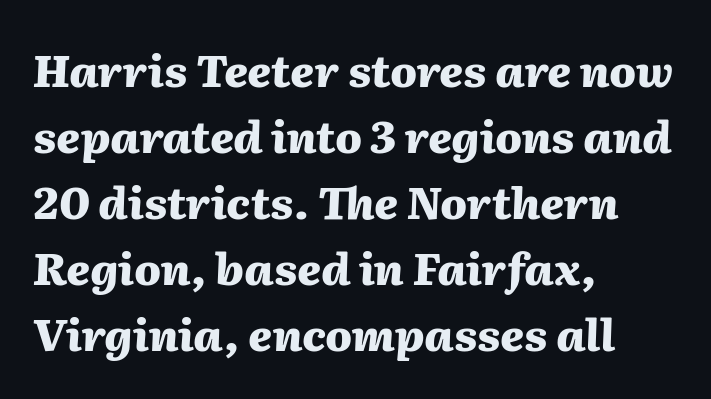
The image shows 44 px heavy type, italic (leaning right); set left-aligned, normal line spacing (1.5x), normal letter spacing, not underlined; medium stroke contrast and a medium x-height.
